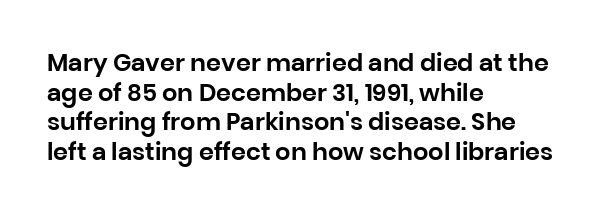
{"italic": "no", "underline": "no", "align": "left", "line_spacing_ratio": 1.23, "letter_spacing": "normal", "letter_spacing_em": 0.0, "glyph_px": 24}
